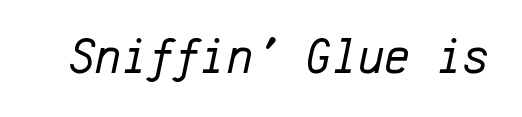
These lines were composed using italics. The words here are not underlined. Looks like terminal output: every glyph gets an equal slot. The horizontal fit of the characters is conventional and even. Weight: regular or lighter.
